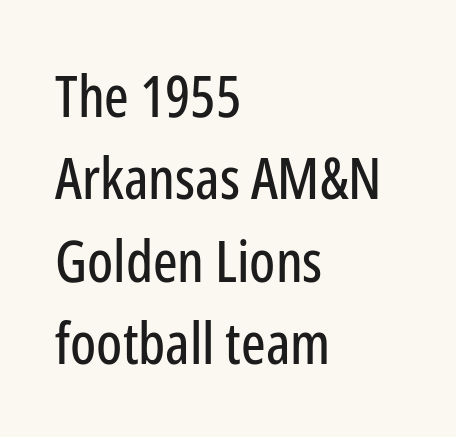
{"serif": "no", "italic": "no", "width": "condensed", "stroke_contrast": "low", "x_height": "medium", "monospaced": "no", "underline": "no", "align": "left", "line_spacing": "normal", "line_spacing_ratio": 1.42, "letter_spacing": "normal", "letter_spacing_em": 0.0, "glyph_px": 58}
